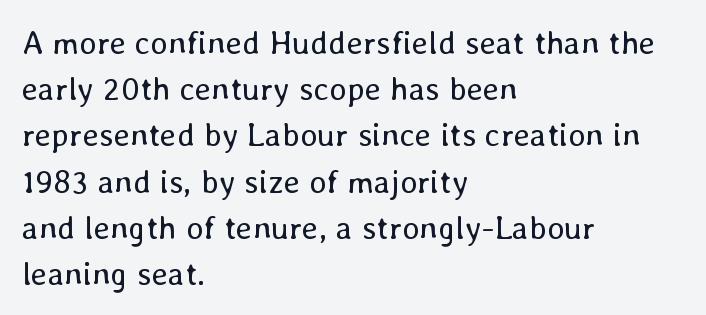
The image shows 33 px regular-weight type, upright; set left-aligned, normal line spacing (1.4x), normal letter spacing, not underlined; low stroke contrast and a medium x-height.
